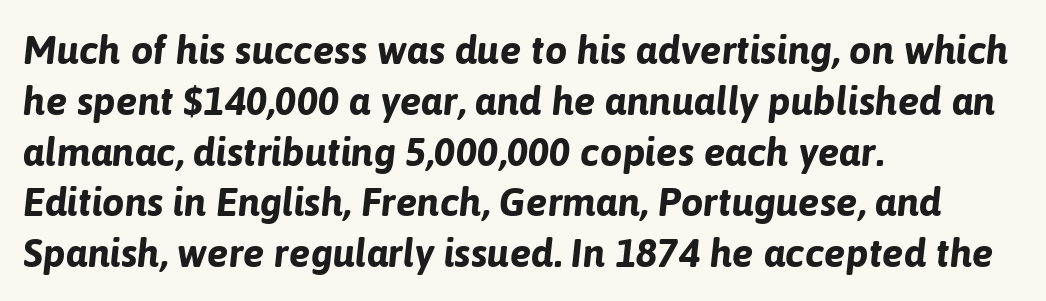
{"italic": "yes", "lean": "right", "slant_degrees": 6, "bold": "yes", "weight": "bold", "width": "normal", "stroke_contrast": "low", "x_height": "medium", "monospaced": "no", "underline": "no", "align": "left", "line_spacing": "normal", "line_spacing_ratio": 1.27, "letter_spacing": "normal", "letter_spacing_em": 0.0, "glyph_px": 40}
